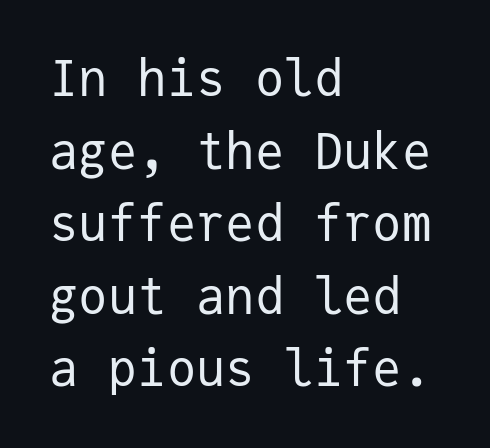
{"serif": "no", "italic": "no", "bold": "no", "weight": "regular", "width": "normal", "stroke_contrast": "low", "x_height": "medium", "monospaced": "yes", "underline": "no", "align": "left", "line_spacing": "normal", "line_spacing_ratio": 1.48, "letter_spacing": "normal", "letter_spacing_em": 0.0, "glyph_px": 49}
